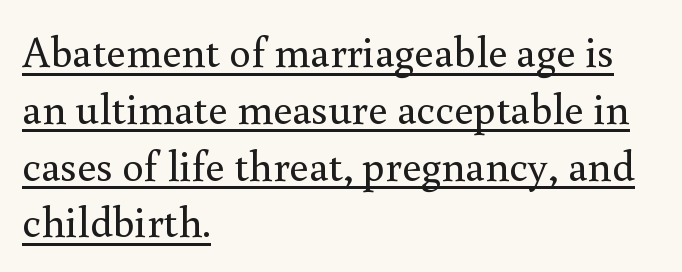
The passage shown is underscored from start to finish. The vertical gap from one line to the next is medium. The rendering uses natural spacing where letterforms have individual widths. Notice how the stems are strictly vertical — no italics here. Characters follow at the spacing the type designer built in.
